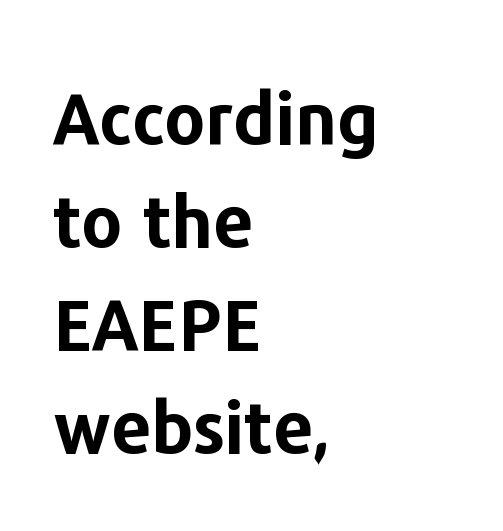
{"serif": "no", "italic": "no", "bold": "yes", "weight": "bold", "width": "normal", "stroke_contrast": "low", "x_height": "medium", "monospaced": "no", "underline": "no", "align": "left", "line_spacing": "normal", "line_spacing_ratio": 1.45, "letter_spacing": "normal", "letter_spacing_em": 0.0, "glyph_px": 71}
